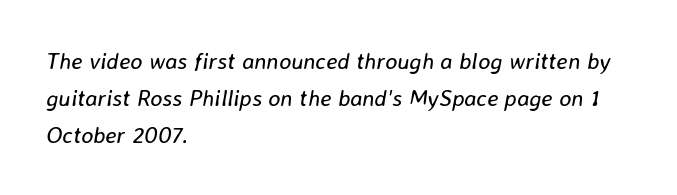
{"italic": "yes", "lean": "right", "slant_degrees": 8, "bold": "no", "underline": "no", "align": "left", "line_spacing": "normal", "line_spacing_ratio": 1.6, "letter_spacing": "normal", "letter_spacing_em": 0.0, "glyph_px": 23}
